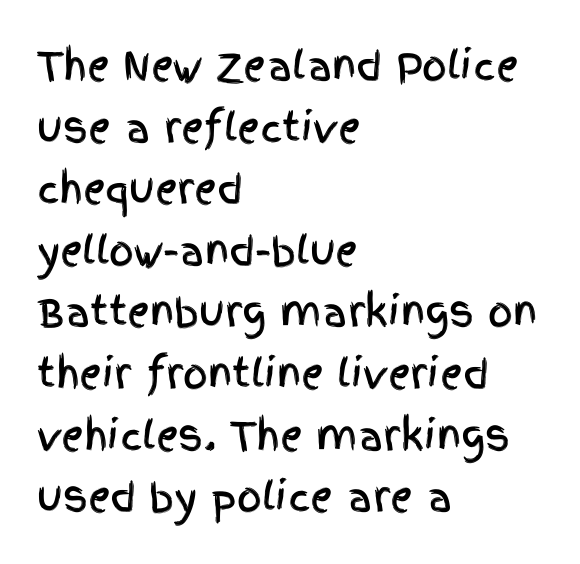
Q: Is the text italic (slanted)? A: No, it is upright.
Q: Is the typeface a serif or a sans-serif typeface? A: Sans-serif.
Q: Is the text underlined? A: No.
Q: How is the paragraph aligned? A: Left-aligned.
Q: Is the spacing between letters normal or unusually wide? A: Normal.
Q: Is the spacing between lines tight, normal or loose? A: Normal.
Q: Width (condensed, normal, or wide)? A: Condensed.
Q: x-height? A: Large.
Q: Monospaced? A: No.
